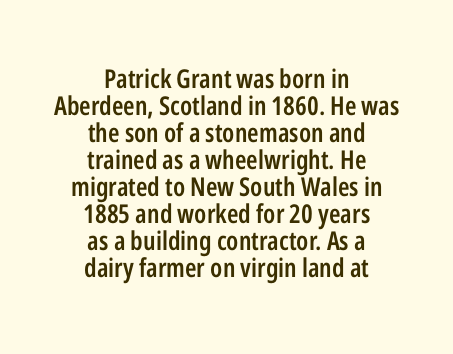
A roman cut, with each character standing at attention. Successive baselines arrive quickly, one right under another. Nothing unusual about the tracking: characters are spaced as the font intends. Is the type bold? Partly — it's a semibold, heavier than regular but not fully bold.
